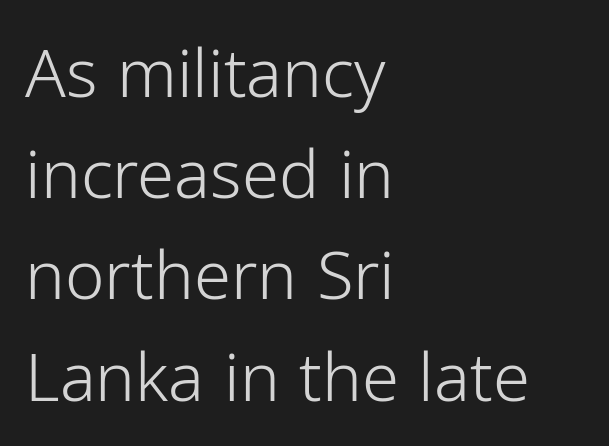
The image shows 67 px light sans-serif type, upright; set left-aligned, normal line spacing (1.51x), normal letter spacing, not underlined; low stroke contrast and a medium x-height.
